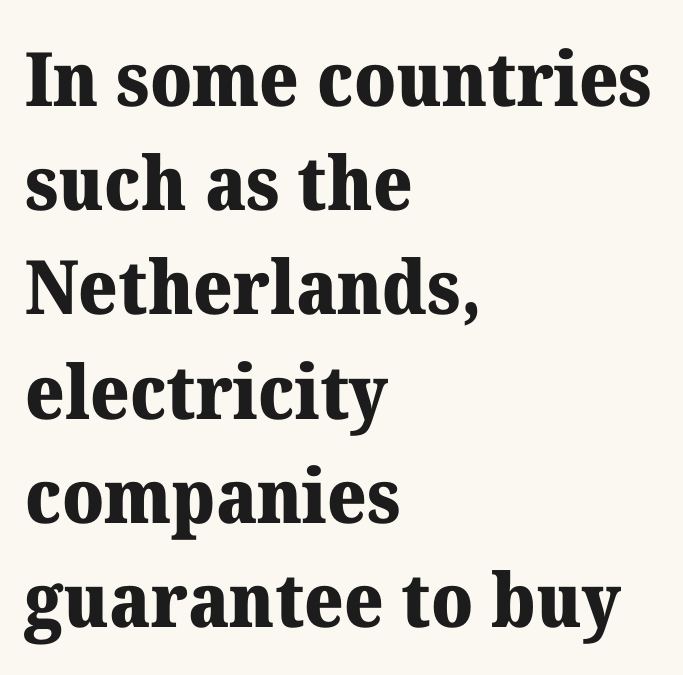
{"serif": "yes", "italic": "no", "bold": "yes", "weight": "heavy", "width": "normal", "stroke_contrast": "medium", "x_height": "medium", "monospaced": "no", "underline": "no", "align": "left", "line_spacing": "normal", "line_spacing_ratio": 1.39, "letter_spacing": "normal", "letter_spacing_em": 0.0, "glyph_px": 75}
